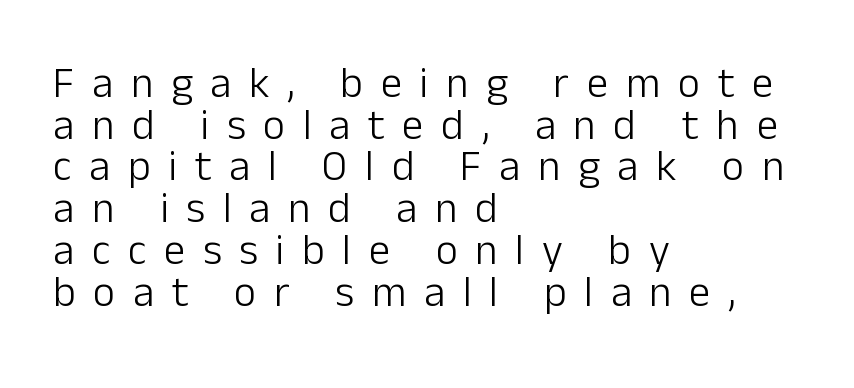
The image shows 43 px light sans-serif type, upright; set left-aligned, tight line spacing (0.97x), unusually wide letter spacing (+0.41 em), not underlined; low stroke contrast and a medium x-height.
